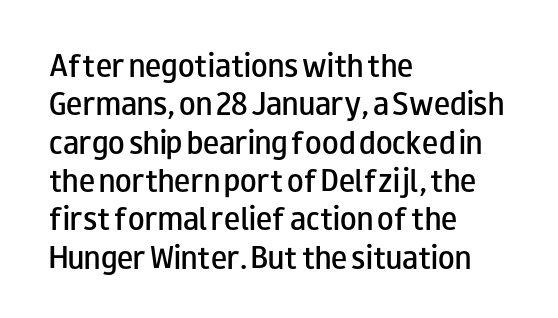
Q: Is the text bold? A: Semi-bold.
Q: Is the text italic (slanted)? A: No, it is upright.
Q: Is the text underlined? A: No.
Q: How is the paragraph aligned? A: Left-aligned.
Q: Is the spacing between letters normal or unusually wide? A: Normal.
Q: Is the spacing between lines tight, normal or loose? A: Normal.
